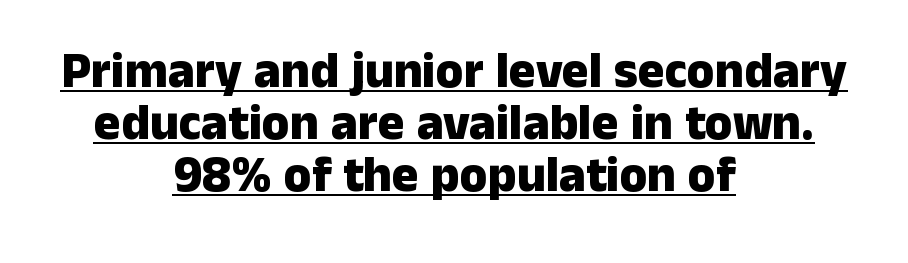
Q: Is the text bold? A: Yes.
Q: Is the text italic (slanted)? A: No, it is upright.
Q: Is the typeface a serif or a sans-serif typeface? A: Sans-serif.
Q: Is the text underlined? A: Yes.
Q: How is the paragraph aligned? A: Centered.
Q: Is the spacing between letters normal or unusually wide? A: Normal.
Q: Is the spacing between lines tight, normal or loose? A: Tight.
Q: Width (condensed, normal, or wide)? A: Normal.
Q: Stroke contrast? A: Low.
Q: x-height? A: Medium.
Q: Monospaced? A: No.
